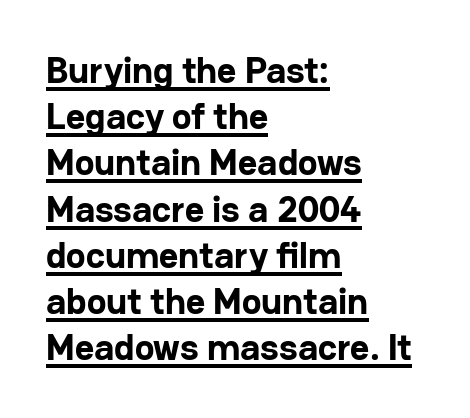
{"serif": "no", "italic": "no", "bold": "yes", "weight": "bold", "width": "normal", "stroke_contrast": "low", "x_height": "medium", "monospaced": "no", "underline": "yes", "align": "left", "line_spacing": "normal", "line_spacing_ratio": 1.25, "letter_spacing": "normal", "letter_spacing_em": 0.0, "glyph_px": 37}
